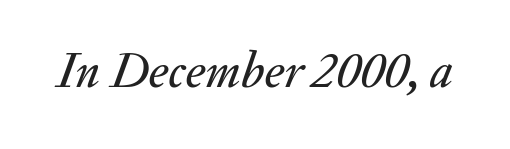
Honestly, the letter spacing is just normal — you wouldn't notice it. Check under the words: just untouched page. The face used here is proportionally spaced, like ordinary book or web type. Designer's note — italics engaged.
